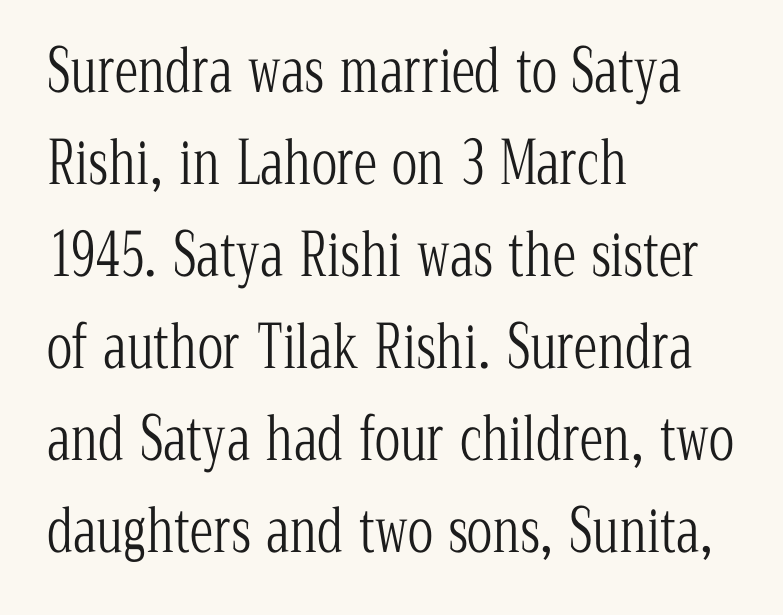
Q: Is the text bold? A: No.
Q: Is the text italic (slanted)? A: No, it is upright.
Q: Is the typeface a serif or a sans-serif typeface? A: Serif.
Q: Is the text underlined? A: No.
Q: How is the paragraph aligned? A: Left-aligned.
Q: Is the spacing between letters normal or unusually wide? A: Normal.
Q: Is the spacing between lines tight, normal or loose? A: Normal.
Q: Width (condensed, normal, or wide)? A: Condensed.
Q: Stroke contrast? A: Low.
Q: x-height? A: Medium.
Q: Monospaced? A: No.
